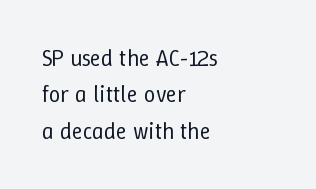
{"italic": "no", "bold": "no", "underline": "no", "align": "left", "line_spacing": "normal", "line_spacing_ratio": 1.58, "letter_spacing": "normal", "letter_spacing_em": 0.0, "glyph_px": 23}
